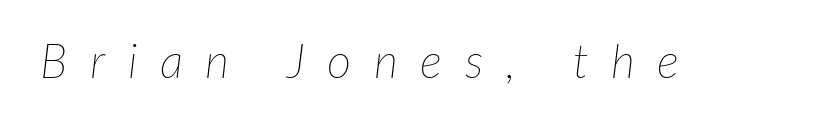
{"italic": "yes", "lean": "right", "slant_degrees": 7, "bold": "no", "weight": "thin", "width": "normal", "stroke_contrast": "low", "x_height": "medium", "monospaced": "no", "underline": "no", "letter_spacing": "wide", "letter_spacing_em": 0.48, "glyph_px": 47}
